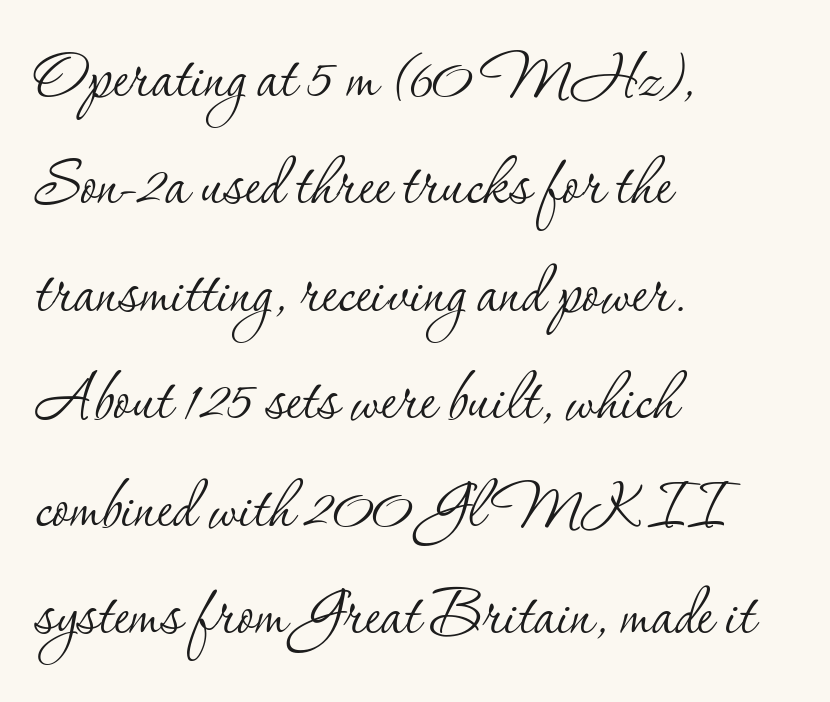
Q: Is the text bold? A: No.
Q: Is the text italic (slanted)? A: Yes.
Q: Is the typeface a serif or a sans-serif typeface? A: Serif.
Q: Is the text underlined? A: No.
Q: How is the paragraph aligned? A: Left-aligned.
Q: Is the spacing between letters normal or unusually wide? A: Normal.
Q: Is the spacing between lines tight, normal or loose? A: Normal.
Q: Width (condensed, normal, or wide)? A: Normal.
Q: Stroke contrast? A: Low.
Q: x-height? A: Small.
Q: Monospaced? A: No.
